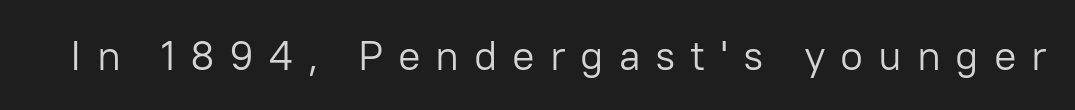
The strip under each line holds only bare page. No italicization has been applied; the sample stays upright. Is this a fixed-width face? No — the glyphs have proportional, varying widths. Is this a sans? Yes — the strokes have no serifs. Caption: face not bold, strokes unweighted. You could only call the tracking loose — the letters float apart.
